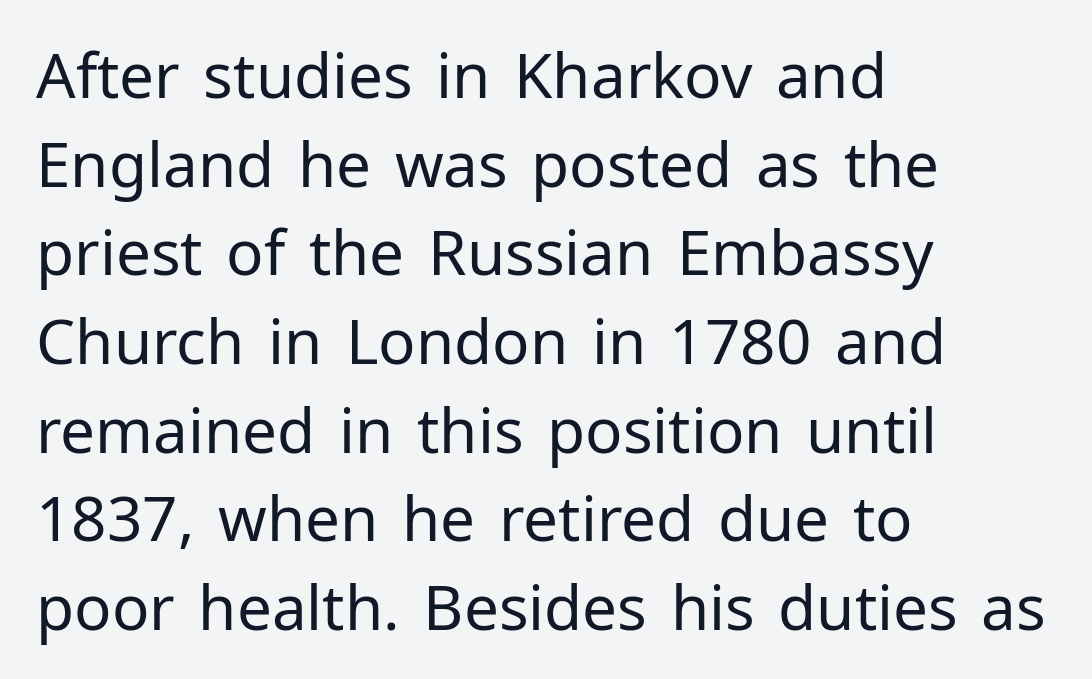
Q: Is the text bold? A: No.
Q: Is the text italic (slanted)? A: No, it is upright.
Q: Is the typeface a serif or a sans-serif typeface? A: Sans-serif.
Q: Is the text underlined? A: No.
Q: How is the paragraph aligned? A: Left-aligned.
Q: Is the spacing between letters normal or unusually wide? A: Normal.
Q: Is the spacing between lines tight, normal or loose? A: Normal.
Q: Width (condensed, normal, or wide)? A: Normal.
Q: Stroke contrast? A: Low.
Q: x-height? A: Medium.
Q: Monospaced? A: No.
